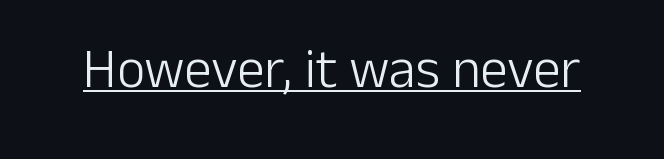
These lines are rendered in a variable-pitch font. Weight: regular or lighter. Caption: lettering with a line underneath. Does the lettering tilt? It doesn't — this is upright. You can tell from the bare stems that sans-serif type was used.
